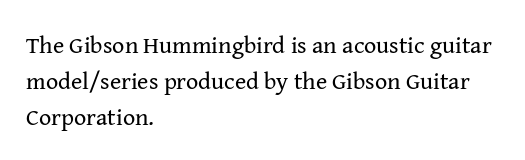
Q: Is the text bold? A: No.
Q: Is the text italic (slanted)? A: No, it is upright.
Q: Is the text underlined? A: No.
Q: How is the paragraph aligned? A: Left-aligned.
Q: Is the spacing between letters normal or unusually wide? A: Normal.
Q: Is the spacing between lines tight, normal or loose? A: Normal.
